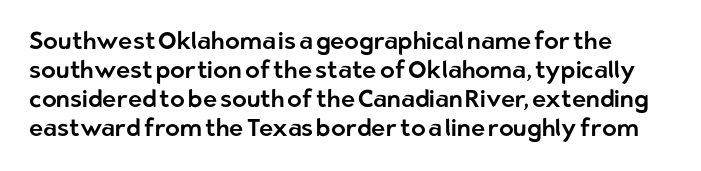
Q: Is the text italic (slanted)? A: No, it is upright.
Q: Is the text underlined? A: No.
Q: Is the spacing between letters normal or unusually wide? A: Normal.
